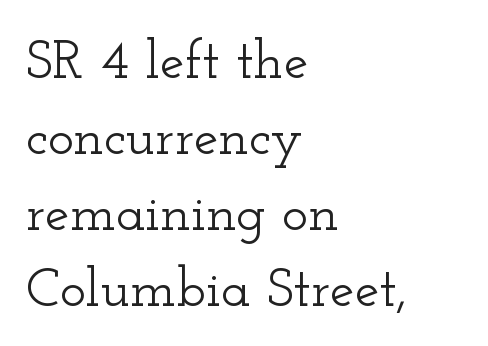
The image shows 55 px wide serif type, upright; set left-aligned, normal line spacing (1.38x), normal letter spacing, not underlined; low stroke contrast and a small x-height.
